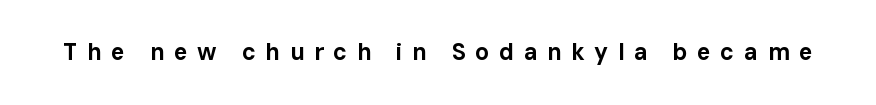
The image shows 23 px bold type, upright; set unusually wide letter spacing (+0.42 em), not underlined.
